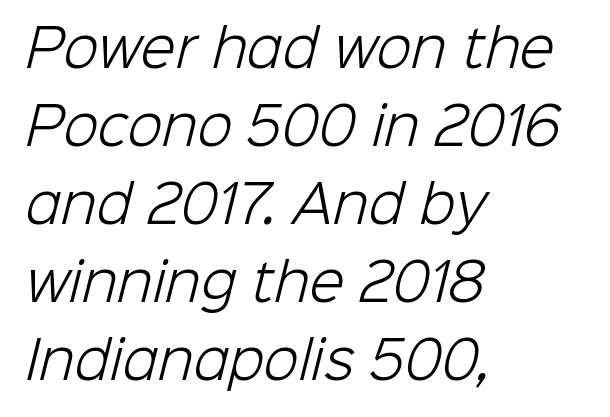
Q: Is the text bold? A: No.
Q: Is the typeface a serif or a sans-serif typeface? A: Sans-serif.
Q: Is the text underlined? A: No.
Q: How is the paragraph aligned? A: Left-aligned.
Q: Is the spacing between letters normal or unusually wide? A: Normal.
Q: Is the spacing between lines tight, normal or loose? A: Normal.
Q: Width (condensed, normal, or wide)? A: Normal.
Q: Stroke contrast? A: Low.
Q: x-height? A: Medium.
Q: Monospaced? A: No.
